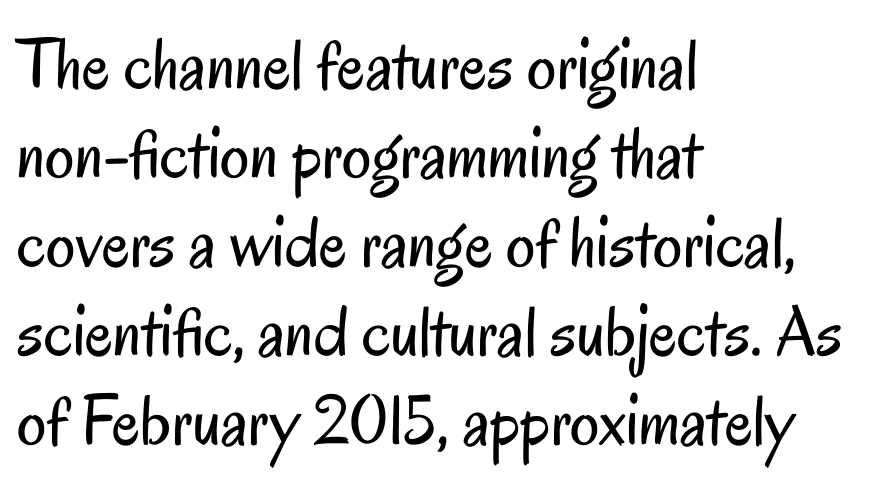
Q: Is the text bold? A: No.
Q: Is the text italic (slanted)? A: No, it is upright.
Q: Is the typeface a serif or a sans-serif typeface? A: Sans-serif.
Q: Is the text underlined? A: No.
Q: How is the paragraph aligned? A: Left-aligned.
Q: Is the spacing between letters normal or unusually wide? A: Normal.
Q: Width (condensed, normal, or wide)? A: Condensed.
Q: Stroke contrast? A: Low.
Q: x-height? A: Small.
Q: Monospaced? A: No.
